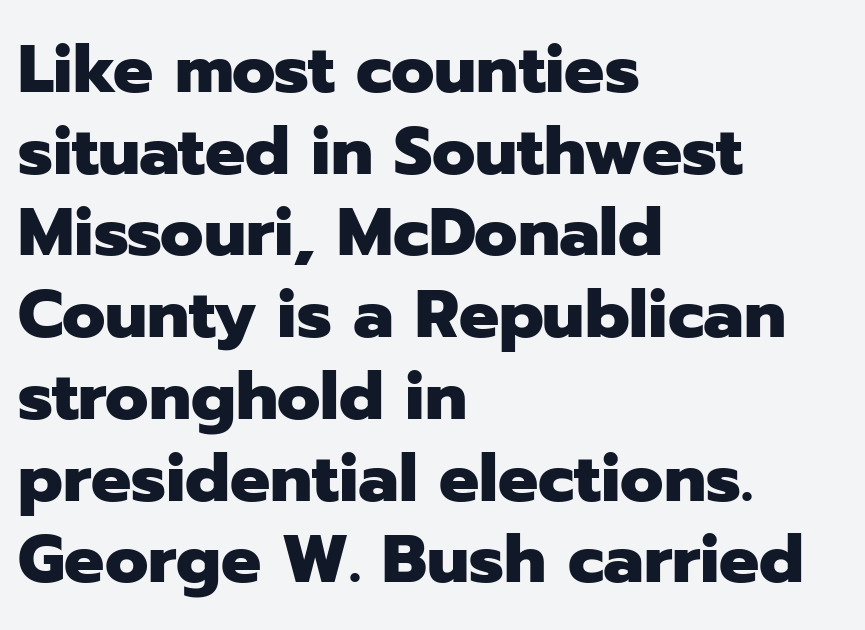
The image shows 67 px heavy sans-serif type, upright; set left-aligned, line spacing 1.22x, normal letter spacing, not underlined; low stroke contrast and a medium x-height.
